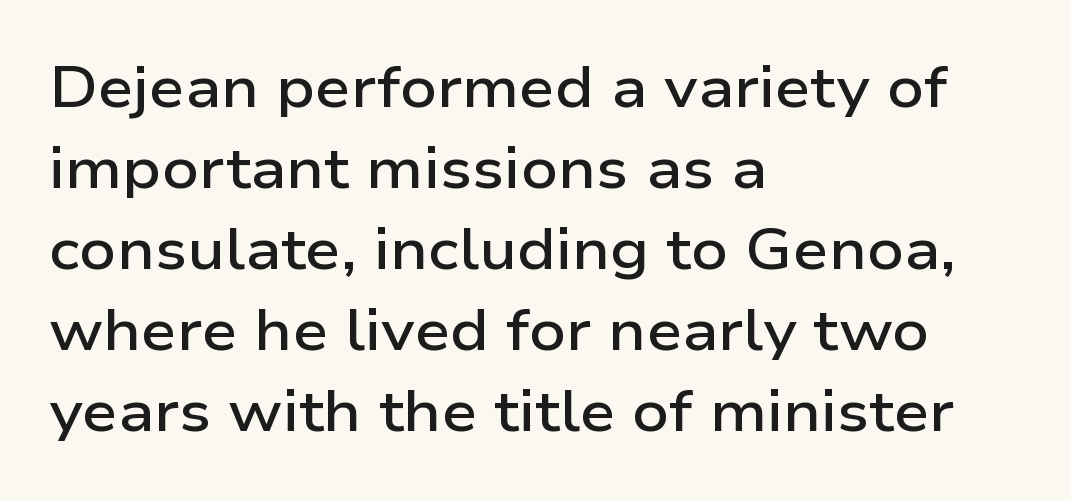
The image shows 57 px semibold, wide sans-serif type, upright; set left-aligned, normal line spacing (1.42x), normal letter spacing, not underlined; low stroke contrast and a medium x-height.
